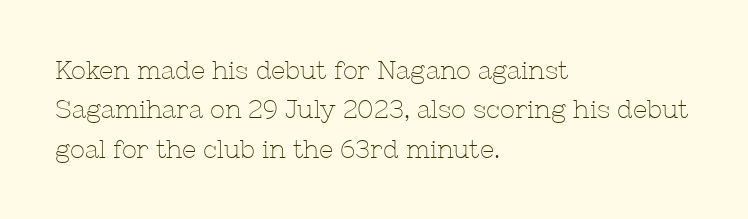
This block has exactly the height ordinary leading produces. Heft: none added — not bold. The face used here is rendered with its standard letterfit. Horizontally, the lines are justified to the leading edge only.
